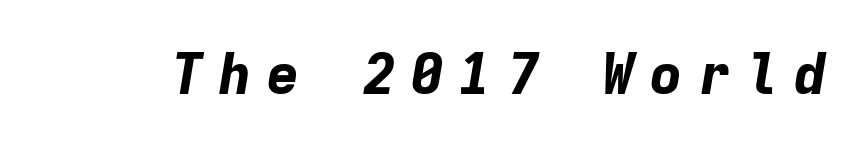
The image shows 57 px bold type, italic (leaning right), monospaced; set unusually wide letter spacing (+0.24 em), not underlined; low stroke contrast and a medium x-height.
